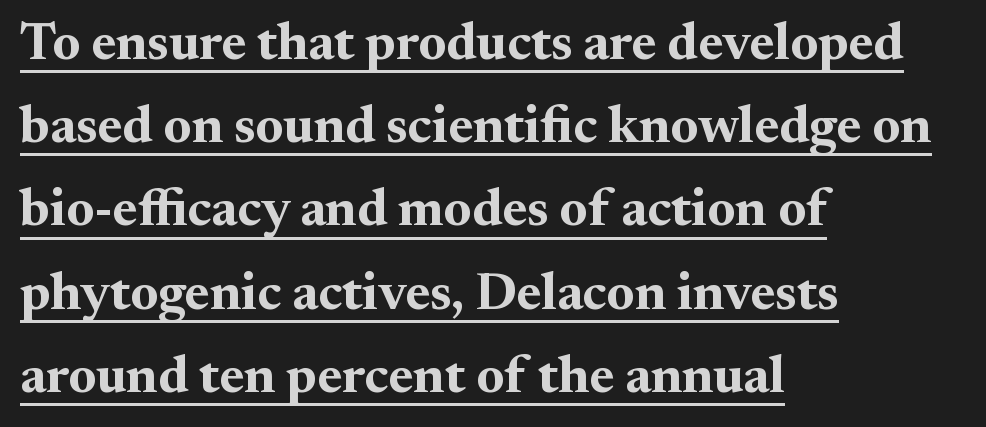
The image shows 53 px bold serif type, upright; set left-aligned, normal line spacing (1.57x), normal letter spacing, underlined; medium stroke contrast and a small x-height.
